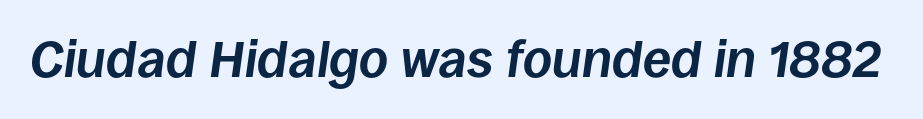
Q: Is the text bold? A: Yes.
Q: Is the text italic (slanted)? A: Yes, it leans right by about 8 degrees.
Q: Is the text underlined? A: No.
Q: Is the spacing between letters normal or unusually wide? A: Normal.
Q: Width (condensed, normal, or wide)? A: Normal.
Q: Stroke contrast? A: Low.
Q: x-height? A: Large.
Q: Monospaced? A: No.
